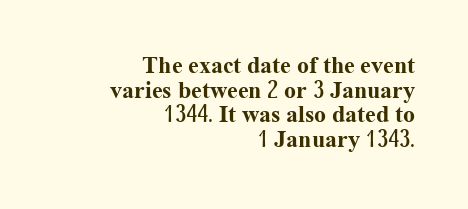
The image shows 24 px bold type, upright; set right-aligned, tight line spacing (1.03x), normal letter spacing, not underlined.
